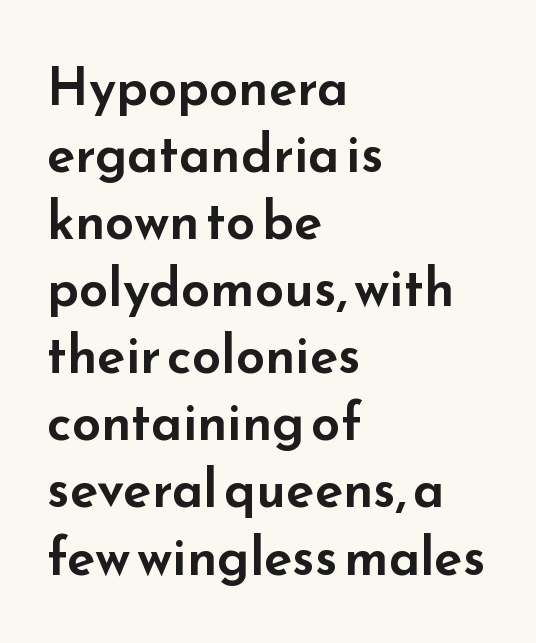
This rendering leaves character spacing at its baseline value. This rendering employs a face without finishing strokes, i.e., a sans-serif. The leading is moderate, giving the passage an even texture. Is the block centered? No — it sits flush against the left margin. Note the varied advance widths — an 'i' is clearly narrower than an 'm'. The zone under the glyphs is completely vacant.
